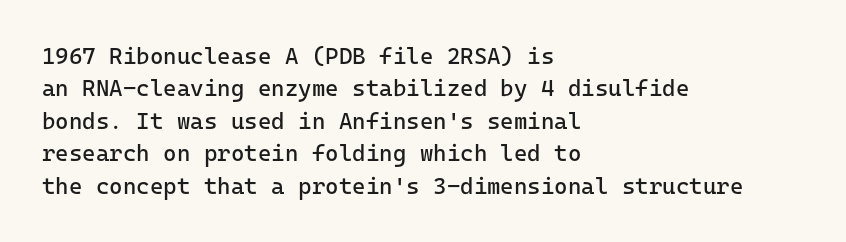
The tracking reads as untouched default to a designer's eye. Layout note: lines flush left. Students, observe: this is what conventionally led text looks like. Underline: absent.
